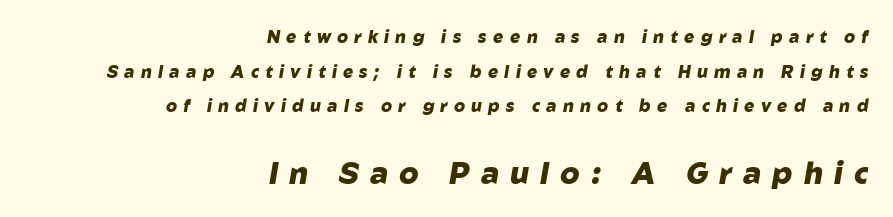
The image shows 30 px heavy type, italic (leaning right); set right-aligned, loose line spacing (2.03x), unusually wide letter spacing (+0.37 em), not underlined; the second (bottom) block is 1.76x larger; low stroke contrast and a medium x-height.
